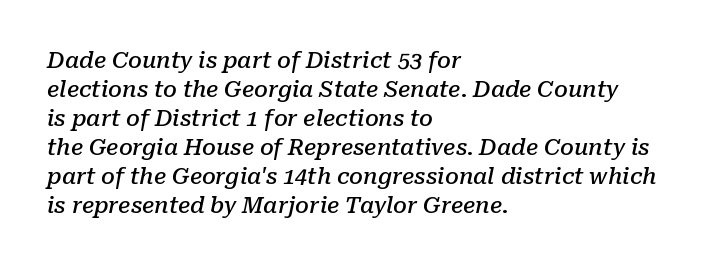
A bare baseline throughout the passage. Summary of weight: moderately heavy, a semibold. The space between consecutive lines is moderate. The paragraph has a hard left edge and a soft right edge. Does the lettering tilt? It does — this is italic. The type is set solid horizontally, with unmodified tracking.
